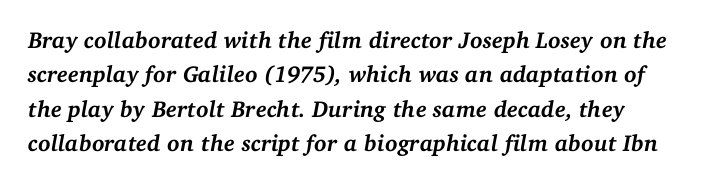
Lines of text with bare space underneath. Looking at the ascenders, they clearly lean. The typesetting leans heavy: a genuine bold. The tracking reads as untouched default to a designer's eye.
